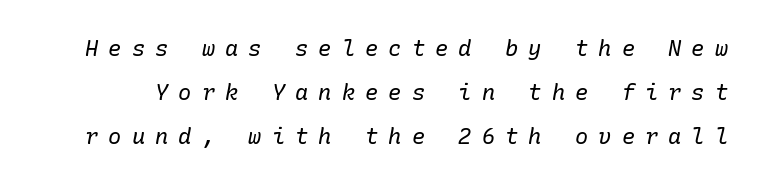
{"italic": "yes", "lean": "right", "slant_degrees": 10, "bold": "no", "underline": "no", "line_spacing": "loose", "line_spacing_ratio": 2.0, "letter_spacing": "wide", "letter_spacing_em": 0.46, "glyph_px": 22}
